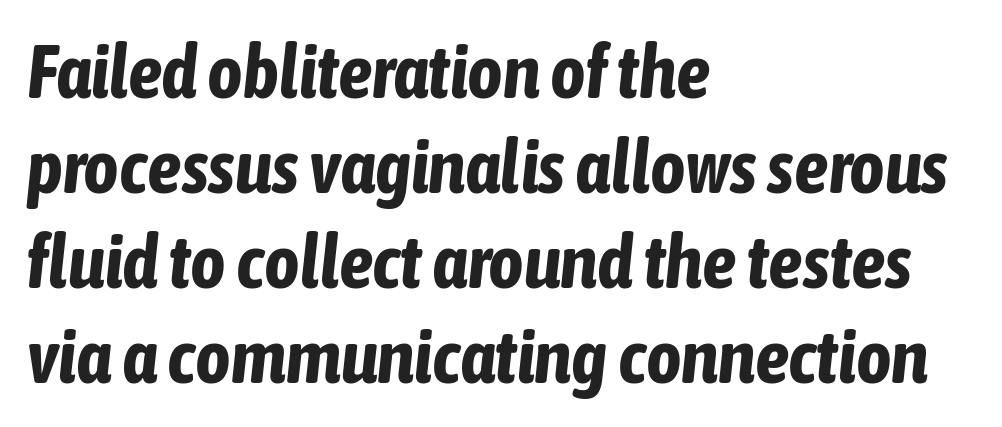
The image shows 76 px bold, condensed type, italic (leaning right); set left-aligned, normal line spacing (1.25x), normal letter spacing, not underlined; low stroke contrast and a medium x-height.
